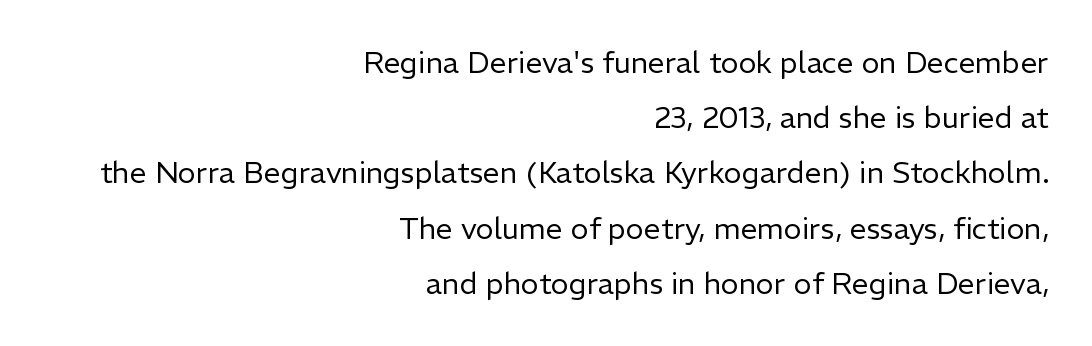
The image shows 30 px regular-weight sans-serif type, upright; set right-aligned, line spacing 1.84x, normal letter spacing, not underlined; low stroke contrast and a medium x-height.
